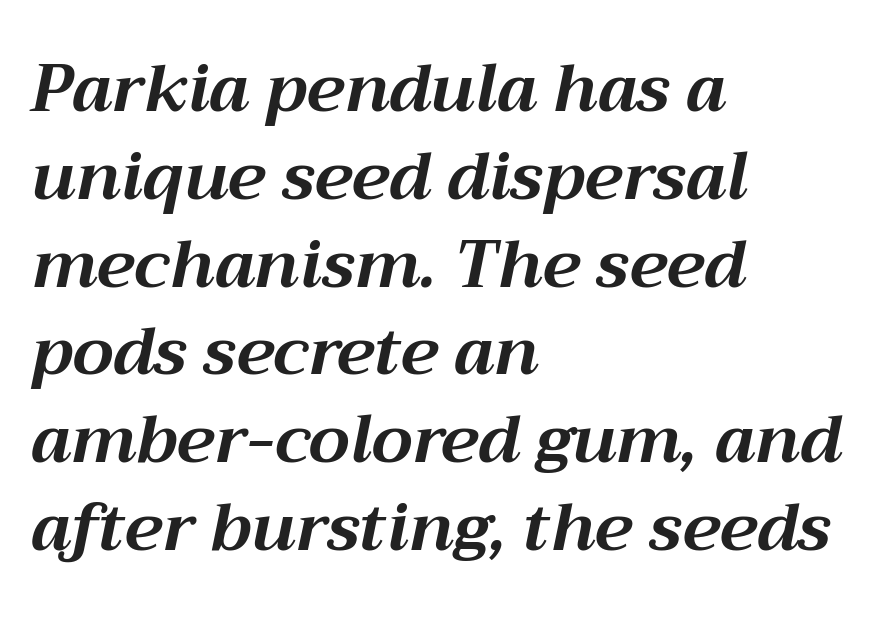
{"italic": "yes", "lean": "right", "slant_degrees": 12, "bold": "yes", "weight": "bold", "width": "normal", "stroke_contrast": "medium", "x_height": "medium", "monospaced": "no", "underline": "no", "align": "left", "line_spacing": "normal", "line_spacing_ratio": 1.33, "letter_spacing": "normal", "letter_spacing_em": 0.0, "glyph_px": 66}
